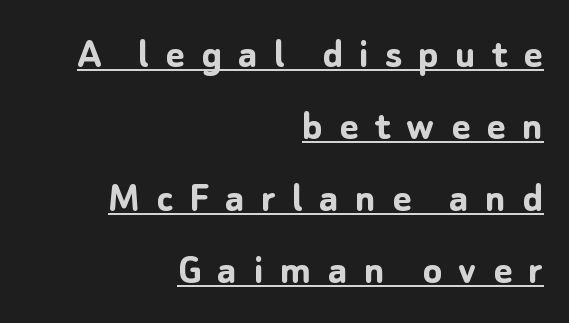
Q: Is the text bold? A: Yes.
Q: Is the text italic (slanted)? A: No, it is upright.
Q: Is the typeface a serif or a sans-serif typeface? A: Sans-serif.
Q: Is the text underlined? A: Yes.
Q: How is the paragraph aligned? A: Right-aligned.
Q: Is the spacing between letters normal or unusually wide? A: Unusually wide.
Q: Is the spacing between lines tight, normal or loose? A: Normal.
Q: Width (condensed, normal, or wide)? A: Normal.
Q: Stroke contrast? A: Low.
Q: x-height? A: Medium.
Q: Monospaced? A: No.
